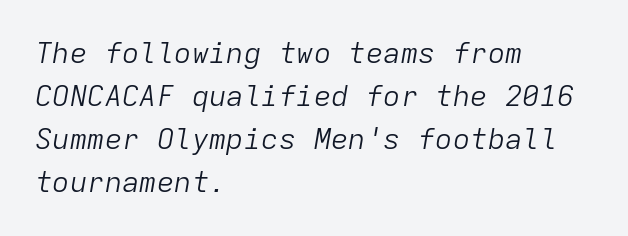
Visually the block forms a straight wall on the left and a jagged coastline on the right. Each row of text sits above clean, open space. Leading: standard. A typesetter would call this monospace, since all characters share one set width. Between one letter and the next there's only the usual sliver of space. The passage shown leans; its letterforms are oblique.
